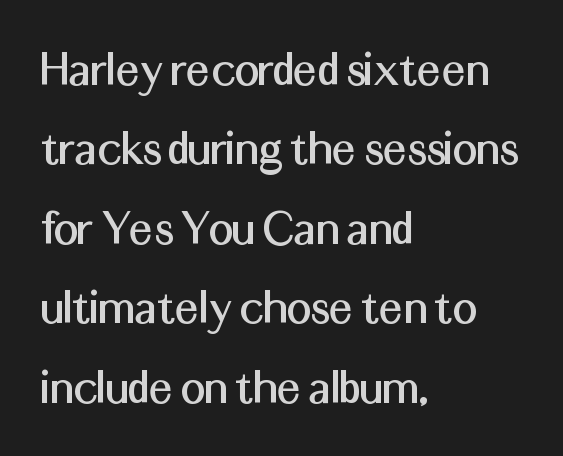
The image shows 53 px sans-serif type, upright; set left-aligned, normal line spacing (1.5x), normal letter spacing, not underlined; medium stroke contrast and a medium x-height.
